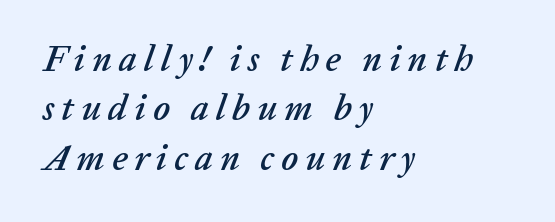
Q: Is the text italic (slanted)? A: Yes, it leans right by about 20 degrees.
Q: Is the text underlined? A: No.
Q: How is the paragraph aligned? A: Left-aligned.
Q: Is the spacing between lines tight, normal or loose? A: Normal.
Q: Width (condensed, normal, or wide)? A: Normal.
Q: Stroke contrast? A: Low.
Q: x-height? A: Medium.
Q: Monospaced? A: No.
